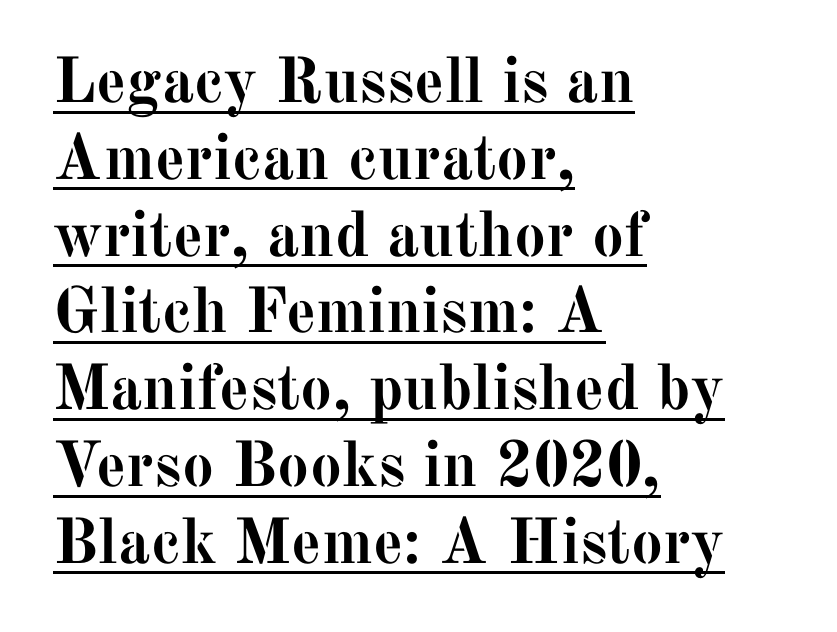
The image shows 64 px semibold serif type, upright; set left-aligned, line spacing 1.2x, normal letter spacing, underlined; medium stroke contrast and a medium x-height.
